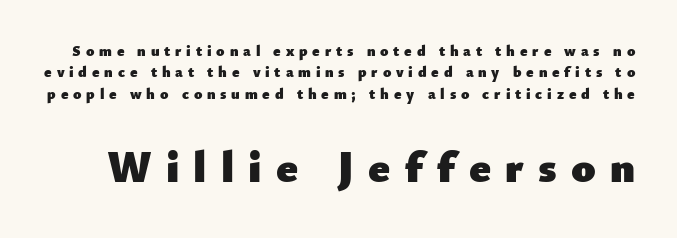
The image shows 44 px heavy sans-serif type, upright; set normal line spacing (1.42x), unusually wide letter spacing (+0.32 em), not underlined; the second (bottom) block is 2.93x larger; low stroke contrast and a small x-height.
